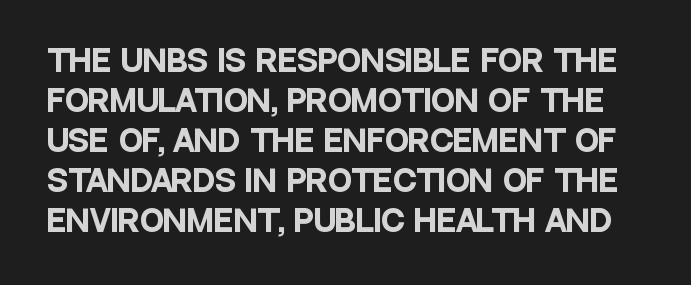
Q: Is the text bold? A: Yes.
Q: Is the text italic (slanted)? A: No, it is upright.
Q: Is the typeface a serif or a sans-serif typeface? A: Sans-serif.
Q: Is the text underlined? A: No.
Q: Is the spacing between letters normal or unusually wide? A: Normal.
Q: Is the spacing between lines tight, normal or loose? A: Normal.
Q: Width (condensed, normal, or wide)? A: Condensed.
Q: Stroke contrast? A: Low.
Q: x-height? A: Large.
Q: Monospaced? A: No.
